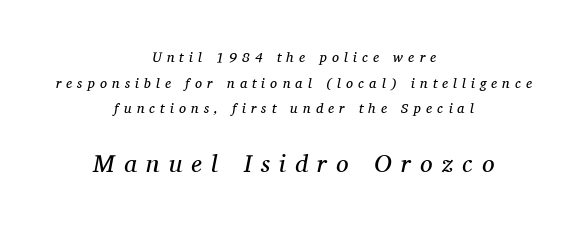
Q: Is the text bold? A: No.
Q: Is the text italic (slanted)? A: Yes, it leans right by about 11 degrees.
Q: Is the text underlined? A: No.
Q: How is the paragraph aligned? A: Centered.
Q: Is the spacing between letters normal or unusually wide? A: Unusually wide.
Q: Which block of text is set in a larger size, the first (top) or the second (bottom)? A: The second (bottom) one.
